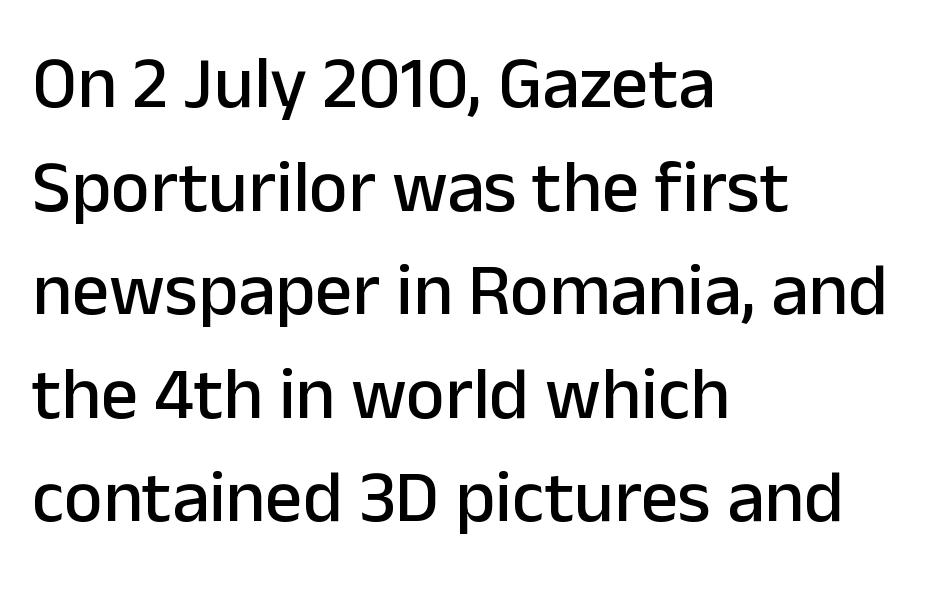
{"serif": "no", "italic": "no", "width": "normal", "stroke_contrast": "low", "x_height": "medium", "monospaced": "no", "underline": "no", "align": "left", "line_spacing": "normal", "line_spacing_ratio": 1.4, "letter_spacing": "normal", "letter_spacing_em": 0.0, "glyph_px": 74}
